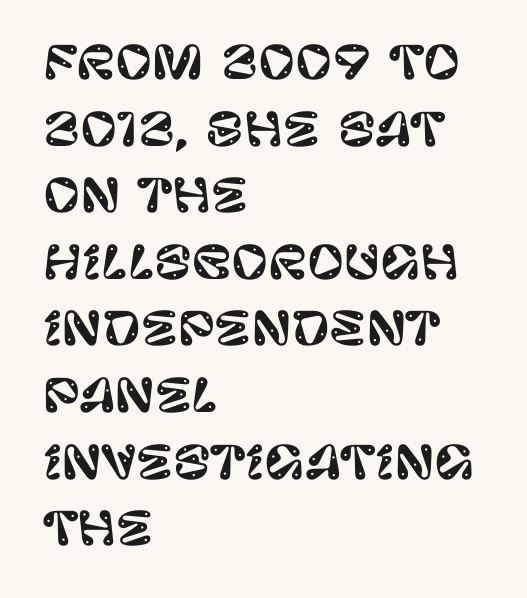
The lines in this sample share a left origin and differ only in where they stop. Spacing between characters is what you'd get straight out of the box. Plain, unruled lines of type. Examine the stroke ends and you'll find no serifs.
